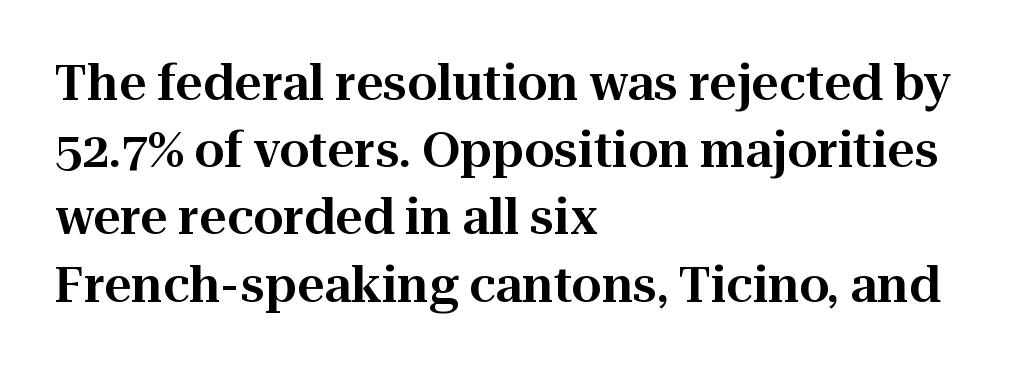
{"serif": "yes", "italic": "no", "width": "normal", "stroke_contrast": "high", "x_height": "medium", "monospaced": "no", "underline": "no", "align": "left", "line_spacing": "normal", "line_spacing_ratio": 1.4, "letter_spacing": "normal", "letter_spacing_em": 0.0, "glyph_px": 48}
